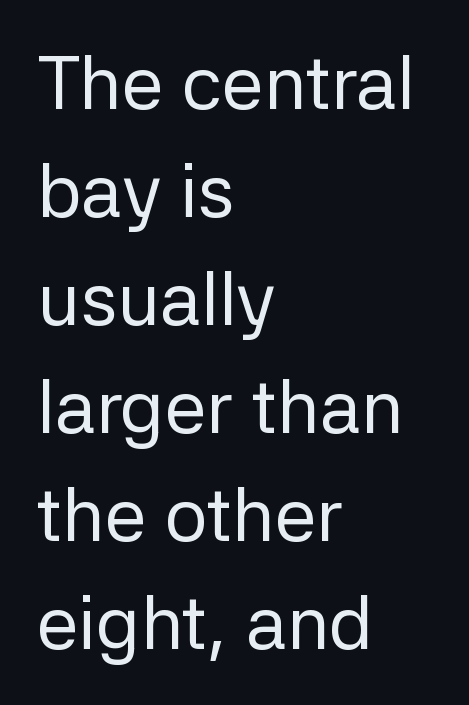
{"serif": "no", "italic": "no", "bold": "no", "weight": "regular", "width": "normal", "stroke_contrast": "low", "x_height": "medium", "monospaced": "no", "underline": "no", "align": "left", "line_spacing": "normal", "line_spacing_ratio": 1.44, "letter_spacing": "normal", "letter_spacing_em": 0.0, "glyph_px": 75}
